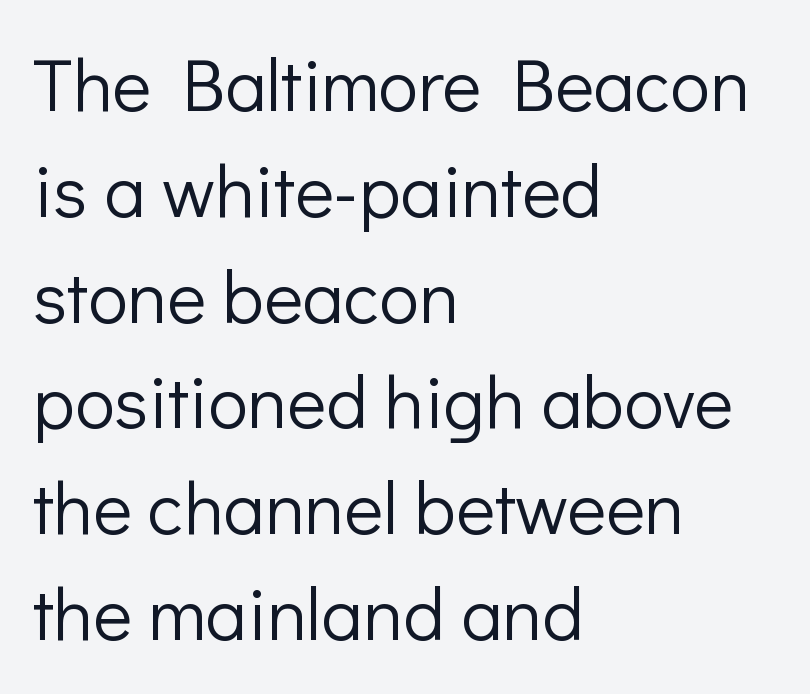
Is this a fixed-width face? No — the glyphs have proportional, varying widths. The passage shown is not underscored anywhere. In CSS terms this would be text-align: left. Vertically, the passage feels balanced, rows spaced as you'd expect. Stems and bowls with no extra thickness — not bold.
